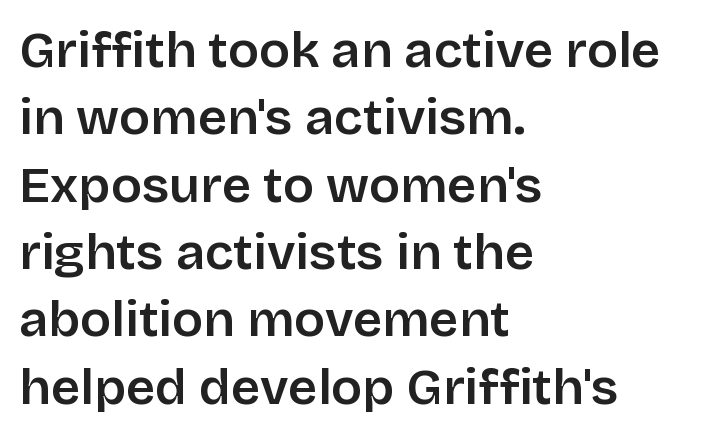
{"serif": "no", "italic": "no", "bold": "semi", "weight": "semibold", "width": "normal", "stroke_contrast": "low", "x_height": "large", "monospaced": "no", "underline": "no", "align": "left", "line_spacing": "normal", "line_spacing_ratio": 1.32, "letter_spacing": "normal", "letter_spacing_em": 0.0, "glyph_px": 51}
